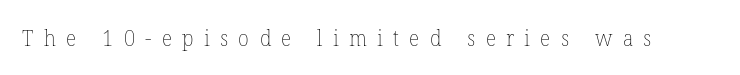
The image shows 22 px text type, upright; set unusually wide letter spacing (+0.47 em), not underlined.
